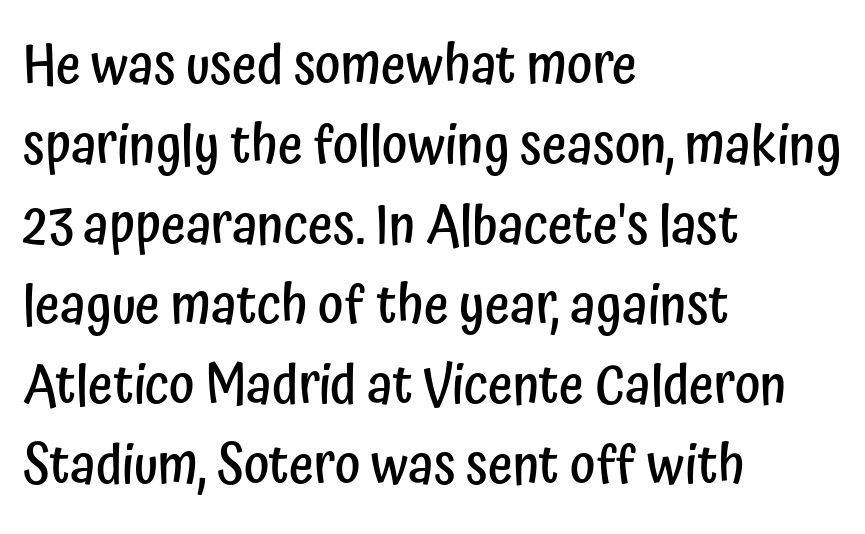
The image shows 54 px semibold, condensed sans-serif type, upright; set left-aligned, normal line spacing (1.48x), normal letter spacing, not underlined; low stroke contrast and a medium x-height.
